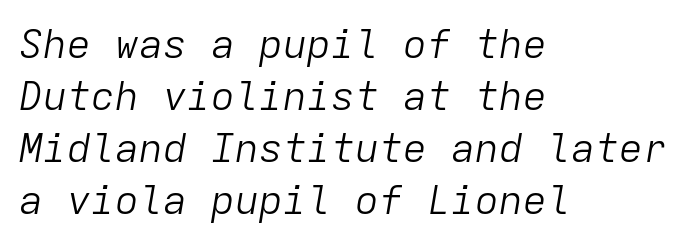
This is not heavy type; no bold has been used. The line-height multiplier appears to be the usual default. Reading down the block, your eye returns to a fixed left position each line. Slanted lettering throughout.
